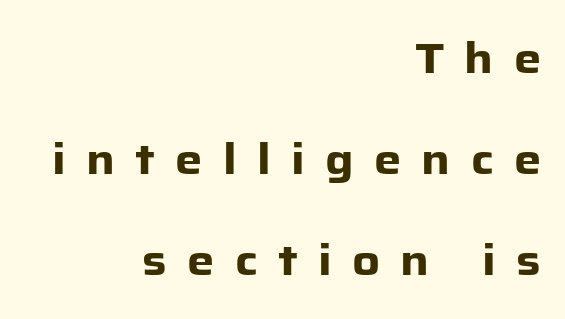
{"serif": "no", "italic": "no", "bold": "yes", "weight": "heavy", "width": "normal", "stroke_contrast": "low", "x_height": "medium", "monospaced": "no", "underline": "no", "align": "right", "line_spacing": "loose", "line_spacing_ratio": 2.35, "letter_spacing": "wide", "letter_spacing_em": 0.47, "glyph_px": 43}
